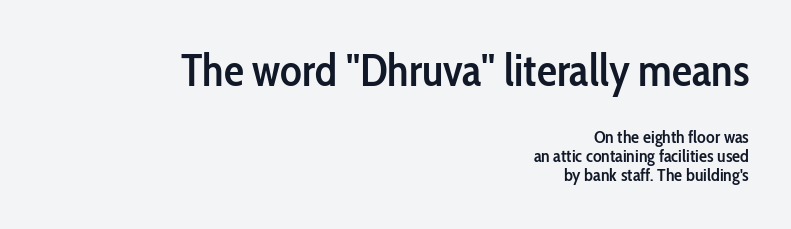
The horizontal fit of the characters is conventional and even. Interline gaps are noticeably narrow in this sample. Heft: intermediate — a semibold. Varying glyph widths throughout — classic text-font behaviour. Which chunk is bigger? The first one — the top block dwarfs the bottom. The passage shown is typeset with a sans-serif family.
